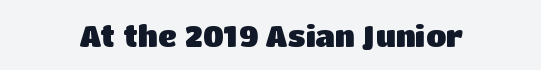
A clean baseline with only descenders dipping below it. Do the letters lean? They stand straight. Type style note: lacks serifs. In terms of weight, the rendering is a true, heavy bold. Here the glyphs are tracked normally, forming tight word shapes. Character widths vary here, with narrow letters taking less room than wide ones.
